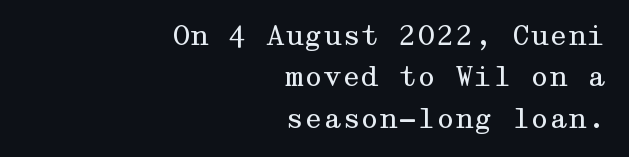
{"italic": "no", "bold": "no", "underline": "no", "align": "right", "line_spacing": "normal", "line_spacing_ratio": 1.53, "letter_spacing": "normal", "letter_spacing_em": 0.0, "glyph_px": 27}
